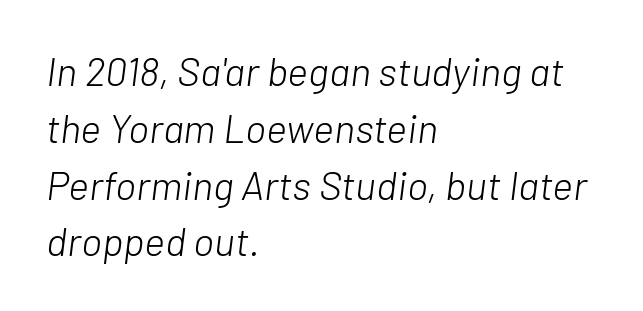
The image shows 40 px light type, italic (leaning right); set left-aligned, normal line spacing (1.42x), normal letter spacing, not underlined; low stroke contrast and a medium x-height.
